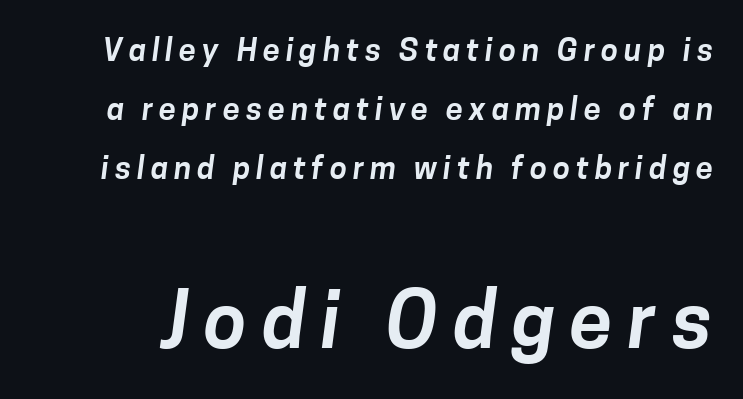
{"serif": "no", "width": "normal", "stroke_contrast": "low", "x_height": "medium", "monospaced": "no", "underline": "no", "line_spacing": "loose", "line_spacing_ratio": 1.91, "larger_block": "second", "size_ratio": 2.52, "glyph_px": 78}
